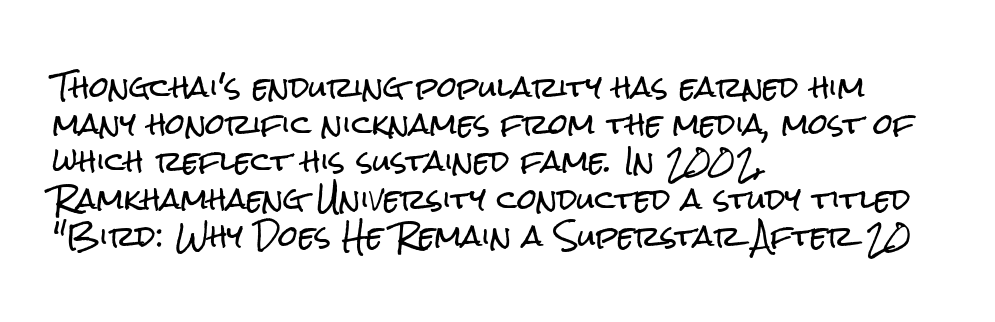
{"serif": "no", "italic": "no", "width": "condensed", "stroke_contrast": "low", "x_height": "medium", "monospaced": "no", "underline": "no", "align": "left", "line_spacing": "normal", "line_spacing_ratio": 1.33, "letter_spacing": "normal", "letter_spacing_em": 0.0, "glyph_px": 28}
